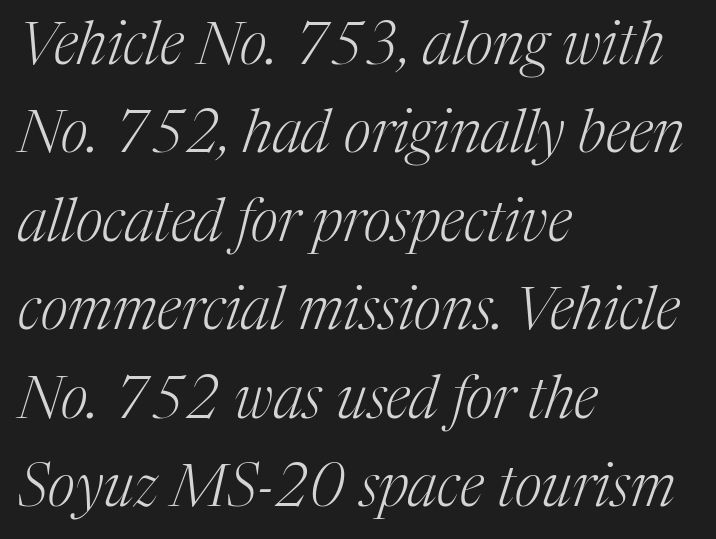
Q: Is the text bold? A: No.
Q: Is the text italic (slanted)? A: Yes, it leans right by about 17 degrees.
Q: Is the typeface a serif or a sans-serif typeface? A: Serif.
Q: Is the text underlined? A: No.
Q: How is the paragraph aligned? A: Left-aligned.
Q: Is the spacing between letters normal or unusually wide? A: Normal.
Q: Is the spacing between lines tight, normal or loose? A: Normal.
Q: Width (condensed, normal, or wide)? A: Normal.
Q: Stroke contrast? A: Medium.
Q: x-height? A: Medium.
Q: Monospaced? A: No.
